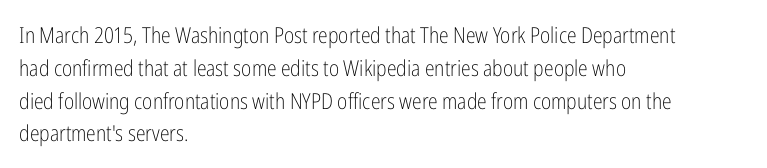
Descender tails drop into unmarked territory. Vertically, the passage feels balanced, rows spaced as you'd expect. The typesetter chose a ragged-right arrangement here. The typography opts for an upright posture over an oblique one. The rendering keeps characters at their native spacing. Stroke mass is kept to a normal reading level or below.
